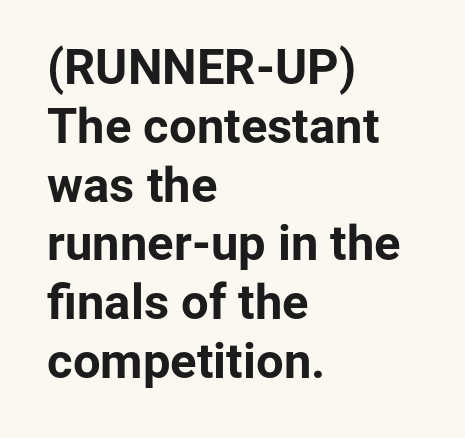
The image shows 49 px bold sans-serif type, upright; set left-aligned, line spacing 1.2x, normal letter spacing, not underlined; low stroke contrast and a medium x-height.
